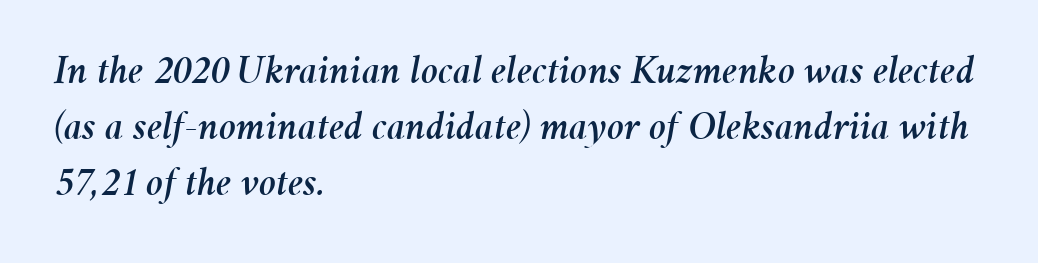
{"italic": "yes", "lean": "right", "slant_degrees": 11, "width": "normal", "stroke_contrast": "medium", "x_height": "medium", "monospaced": "no", "underline": "no", "align": "left", "line_spacing": "normal", "line_spacing_ratio": 1.37, "letter_spacing": "normal", "letter_spacing_em": 0.0, "glyph_px": 41}
